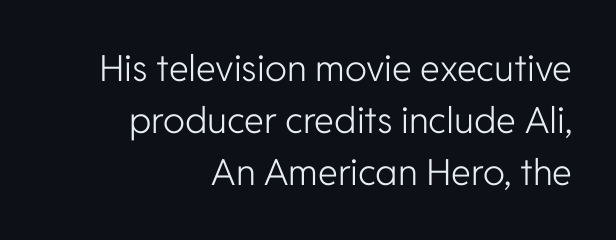
The rendering keeps characters at their native spacing. The weight tops out at a normal text grade. A typesetter would call this proportional, since set widths differ per character. This rendering features lettering with no underline. Quick note: interline space is typical.
